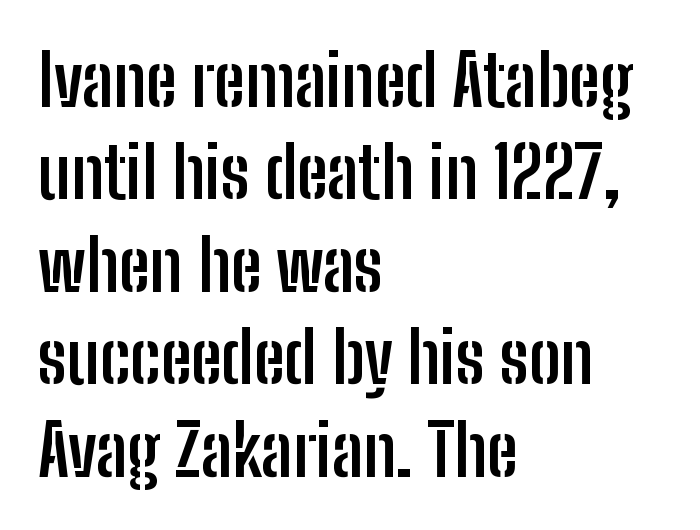
Q: Is the text bold? A: Yes.
Q: Is the text italic (slanted)? A: No, it is upright.
Q: Is the typeface a serif or a sans-serif typeface? A: Sans-serif.
Q: Is the text underlined? A: No.
Q: How is the paragraph aligned? A: Left-aligned.
Q: Is the spacing between letters normal or unusually wide? A: Normal.
Q: Is the spacing between lines tight, normal or loose? A: Normal.
Q: Width (condensed, normal, or wide)? A: Condensed.
Q: Stroke contrast? A: Low.
Q: x-height? A: Medium.
Q: Monospaced? A: No.
